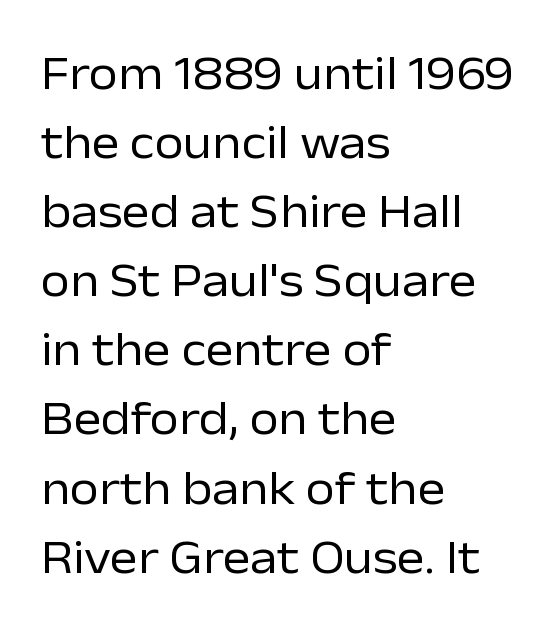
The image shows 47 px regular-weight sans-serif type, upright; set left-aligned, normal line spacing (1.47x), normal letter spacing, not underlined; low stroke contrast and a medium x-height.
